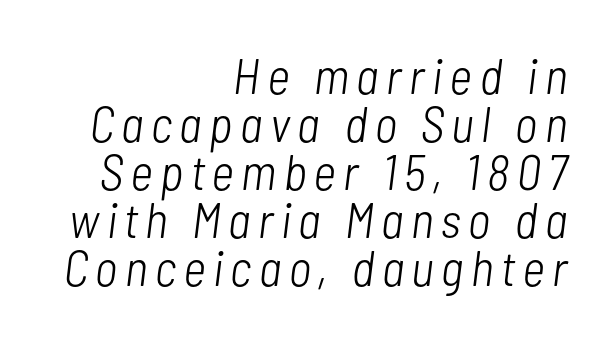
Every character sits at an angle, as italics do. The space directly below the letters is spotless. The letters look calm and open, with moderate or lighter stems. A typesetter would call this proportional, since set widths differ per character. This block would grow much taller if given ordinary leading; it's compressed now.
